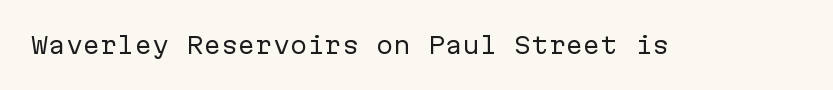
The type is set solid horizontally, with unmodified tracking. Words float on clear page, feet unadorned. A quiet, ordinary-to-light weight characterises the typeface. The type sits square on the baseline with zero lean.
